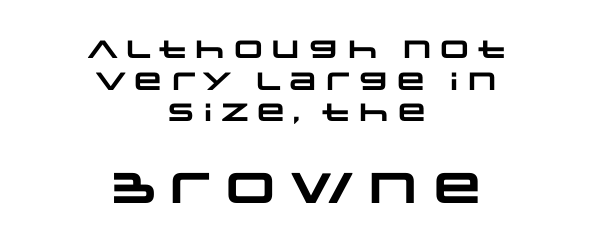
{"serif": "no", "bold": "yes", "weight": "heavy", "width": "wide", "stroke_contrast": "low", "x_height": "large", "monospaced": "no", "underline": "no", "align": "center", "line_spacing": "normal", "line_spacing_ratio": 1.27, "letter_spacing": "normal", "letter_spacing_em": 0.0, "larger_block": "second", "size_ratio": 1.72, "glyph_px": 43}
